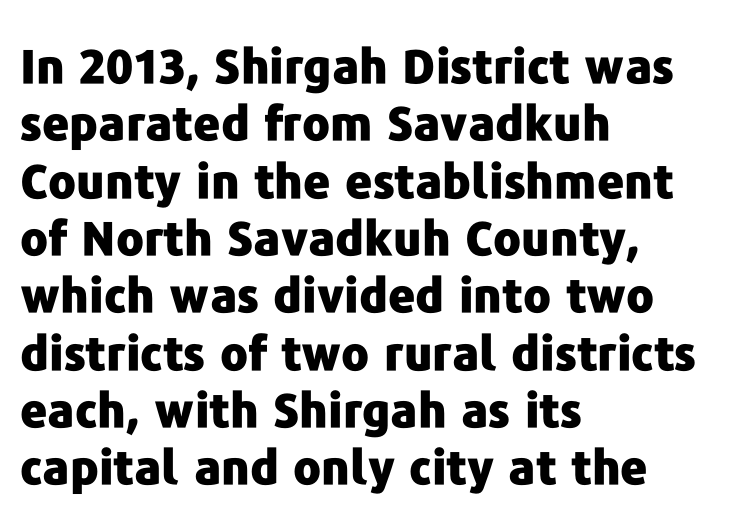
The image shows 47 px heavy sans-serif type, upright; set left-aligned, line spacing 1.22x, normal letter spacing, not underlined; low stroke contrast and a medium x-height.
